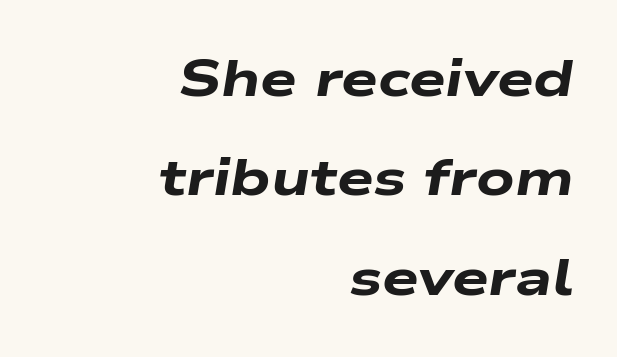
The image shows 52 px heavy, wide type, italic (leaning right); set right-aligned, loose line spacing (1.91x), normal letter spacing, not underlined; low stroke contrast and a medium x-height.
